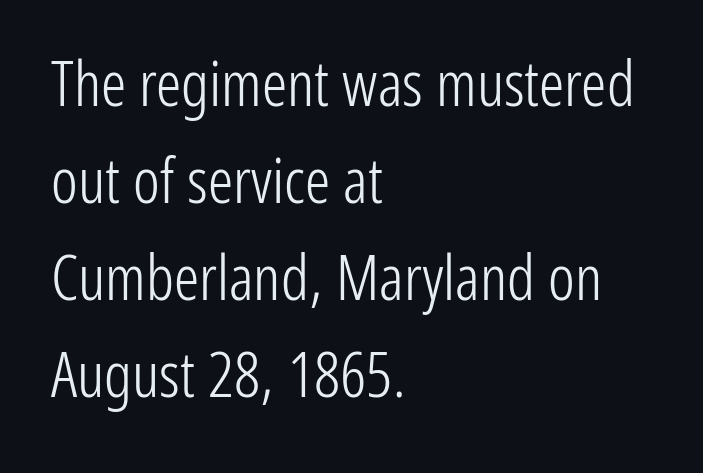
Q: Is the text bold? A: No.
Q: Is the text italic (slanted)? A: No, it is upright.
Q: Is the typeface a serif or a sans-serif typeface? A: Sans-serif.
Q: Is the text underlined? A: No.
Q: How is the paragraph aligned? A: Left-aligned.
Q: Is the spacing between letters normal or unusually wide? A: Normal.
Q: Is the spacing between lines tight, normal or loose? A: Normal.
Q: Width (condensed, normal, or wide)? A: Condensed.
Q: Stroke contrast? A: Low.
Q: x-height? A: Medium.
Q: Monospaced? A: No.
